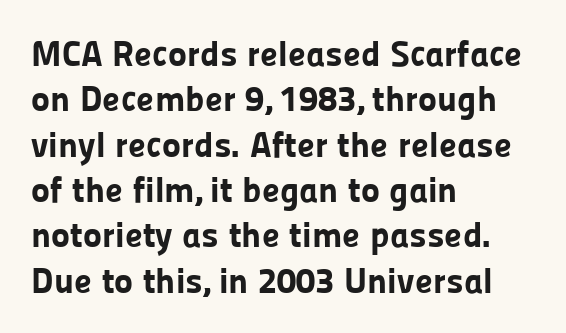
The image shows 36 px bold sans-serif type, upright; set left-aligned, normal line spacing (1.26x), normal letter spacing, not underlined; low stroke contrast and a medium x-height.
